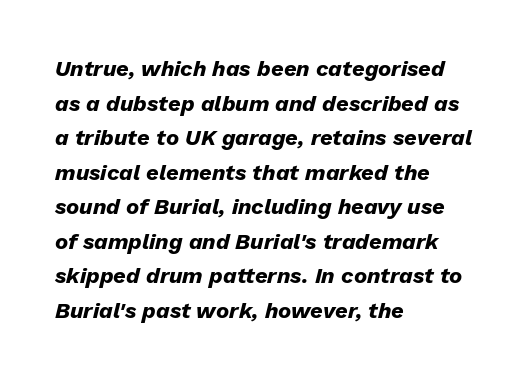
The image shows 22 px bold type, italic (leaning right); set left-aligned, normal line spacing (1.57x), normal letter spacing, not underlined.
